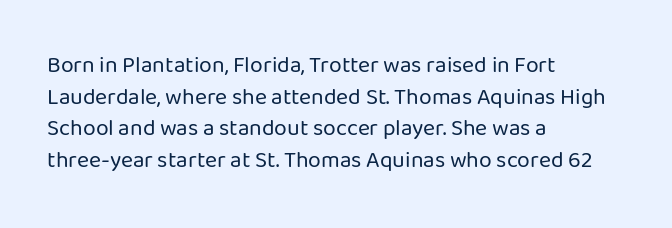
A roman cut, with each character standing at attention. Line spacing here is normal. The text block is weighted toward the left margin, trailing off unevenly rightward. Lines of text with bare space underneath. Nothing unusual about the tracking: characters are spaced as the font intends. A quiet, ordinary-to-light weight characterises the typeface.
